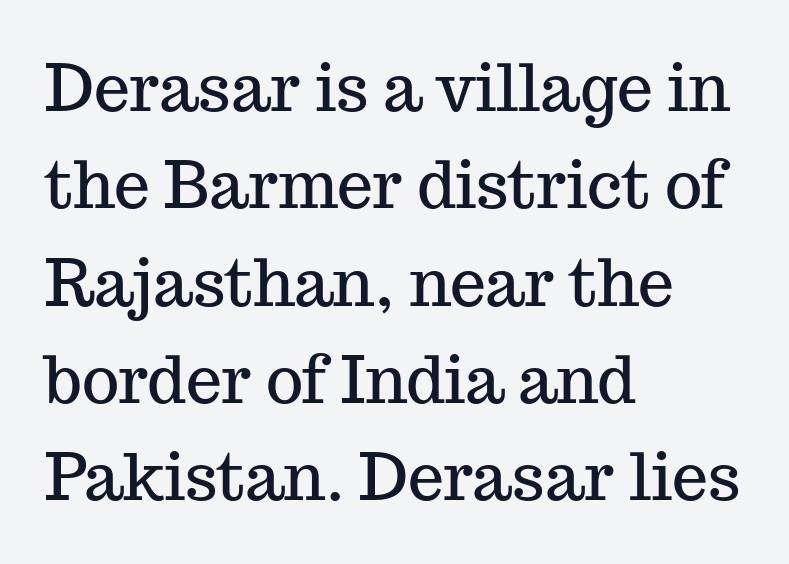
{"serif": "yes", "italic": "no", "width": "normal", "stroke_contrast": "medium", "x_height": "medium", "monospaced": "no", "underline": "no", "align": "left", "line_spacing": "normal", "line_spacing_ratio": 1.52, "letter_spacing": "normal", "letter_spacing_em": 0.0, "glyph_px": 64}
